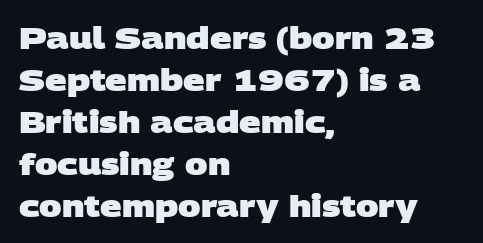
Q: Is the text bold? A: Yes.
Q: Is the typeface a serif or a sans-serif typeface? A: Sans-serif.
Q: Is the text underlined? A: No.
Q: How is the paragraph aligned? A: Left-aligned.
Q: Is the spacing between letters normal or unusually wide? A: Normal.
Q: Is the spacing between lines tight, normal or loose? A: Normal.
Q: Width (condensed, normal, or wide)? A: Wide.
Q: Stroke contrast? A: Low.
Q: x-height? A: Large.
Q: Monospaced? A: No.
